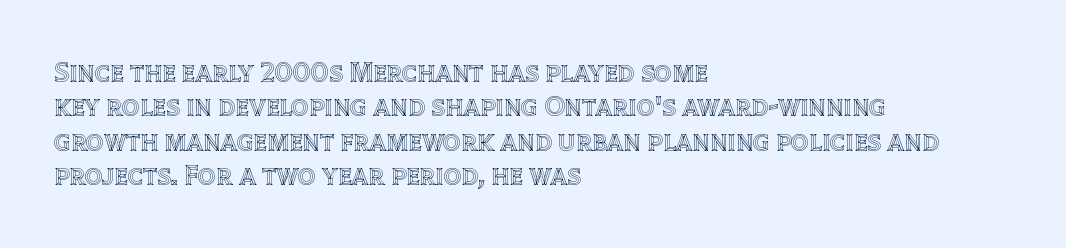
Style check: upright. The rendering uses natural spacing where letterforms have individual widths. Where is the straight margin? On the left. Observe the ordinary spacing: letters are neighbours, not strangers. No word sits above an underline.
